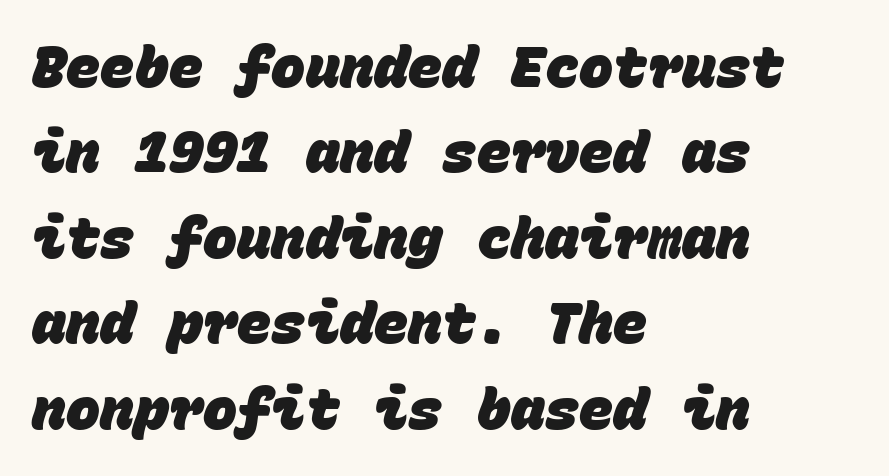
Q: Is the text bold? A: Yes.
Q: Is the typeface a serif or a sans-serif typeface? A: Sans-serif.
Q: Is the text underlined? A: No.
Q: How is the paragraph aligned? A: Left-aligned.
Q: Is the spacing between letters normal or unusually wide? A: Normal.
Q: Is the spacing between lines tight, normal or loose? A: Normal.
Q: Width (condensed, normal, or wide)? A: Normal.
Q: Stroke contrast? A: Low.
Q: x-height? A: Large.
Q: Monospaced? A: Yes.
